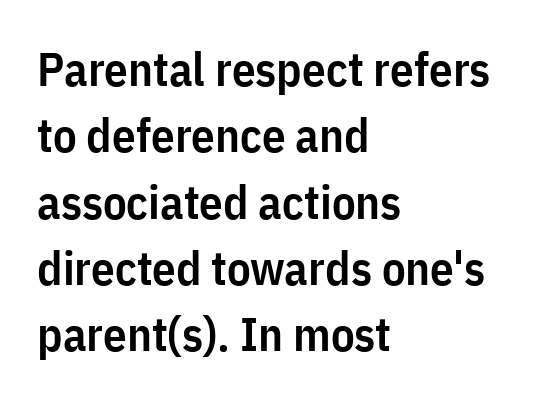
Q: Is the text bold? A: Semi-bold.
Q: Is the text italic (slanted)? A: No, it is upright.
Q: Is the typeface a serif or a sans-serif typeface? A: Sans-serif.
Q: Is the text underlined? A: No.
Q: How is the paragraph aligned? A: Left-aligned.
Q: Is the spacing between letters normal or unusually wide? A: Normal.
Q: Is the spacing between lines tight, normal or loose? A: Normal.
Q: Width (condensed, normal, or wide)? A: Condensed.
Q: Stroke contrast? A: Low.
Q: x-height? A: Medium.
Q: Monospaced? A: No.
